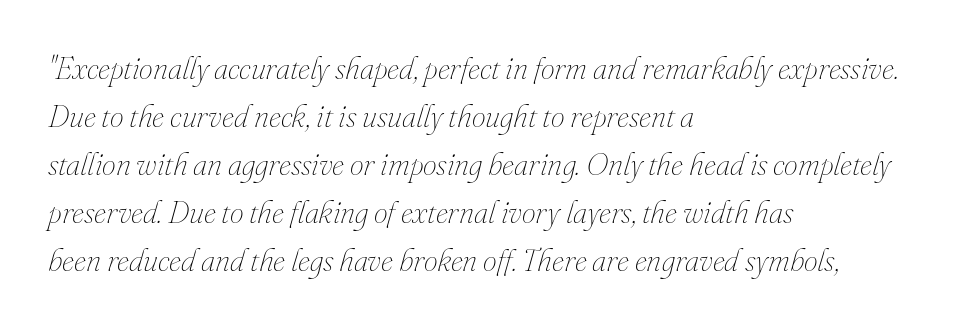
{"italic": "yes", "lean": "right", "slant_degrees": 16, "bold": "no", "weight": "thin", "width": "normal", "stroke_contrast": "medium", "x_height": "small", "monospaced": "no", "underline": "no", "align": "left", "line_spacing": "normal", "line_spacing_ratio": 1.55, "letter_spacing": "normal", "letter_spacing_em": 0.0, "glyph_px": 31}
